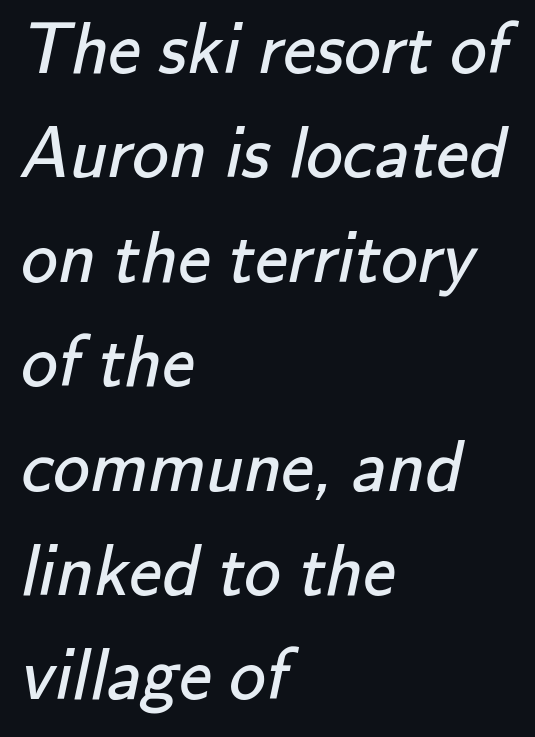
The image shows 73 px regular-weight sans-serif type; set left-aligned, normal line spacing (1.43x), normal letter spacing, not underlined; low stroke contrast and a small x-height.
